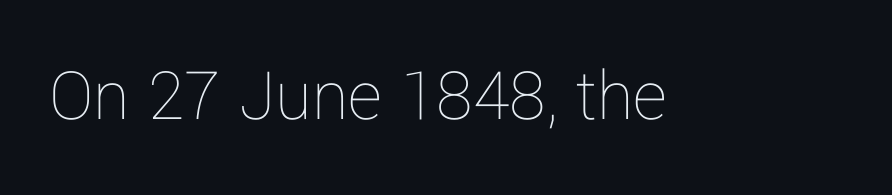
The axis of the letterforms is exactly vertical. On a weight scale, this lands at 450 or below. The foot of each line stays bare and open. Each letter keeps its own natural width here, so spacing adapts to shape. Observe the ordinary spacing: letters are neighbours, not strangers.
